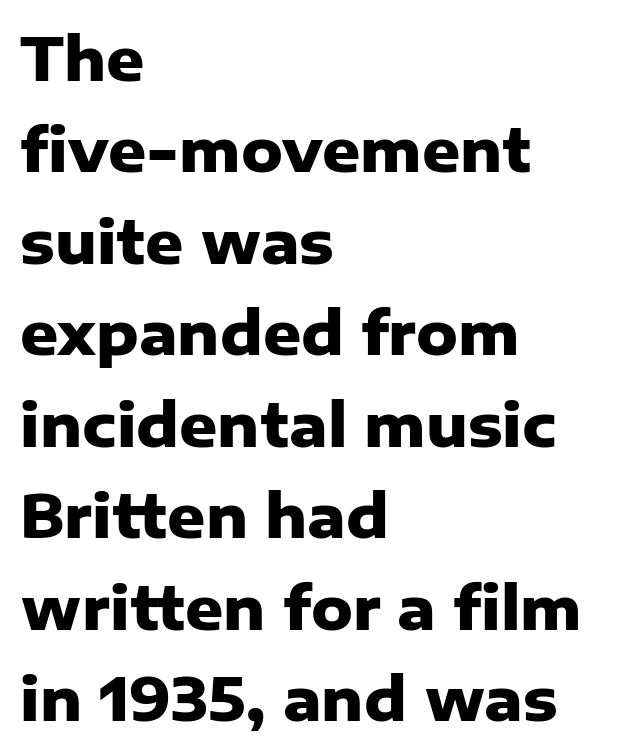
The glyphs have the mass of a bold cut. The rendering uses natural spacing where letterforms have individual widths. In terms of leading, this rendering sits right in the middle. The paragraph has a hard left edge and a soft right edge.
